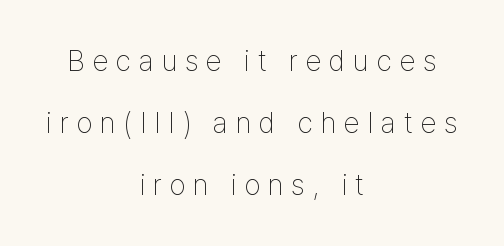
The image shows 29 px thin, condensed sans-serif type, upright; set centered, loose line spacing (2.14x), unusually wide letter spacing (+0.27 em), not underlined; low stroke contrast and a medium x-height.
